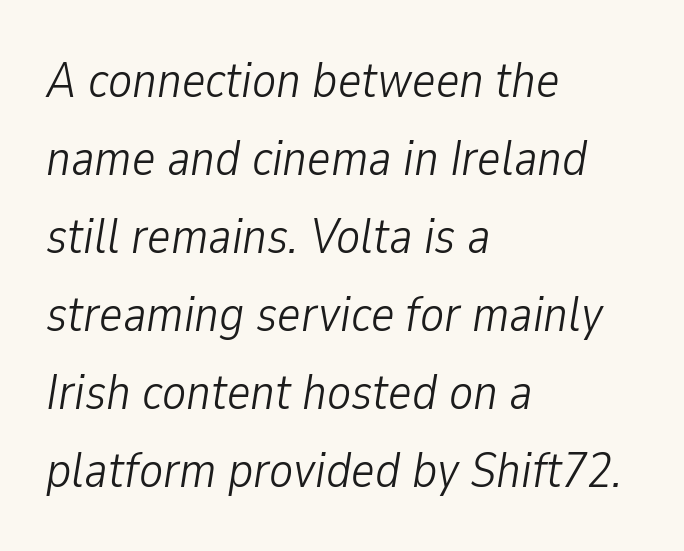
{"italic": "yes", "lean": "right", "slant_degrees": 9, "bold": "no", "weight": "light", "width": "condensed", "stroke_contrast": "low", "x_height": "medium", "monospaced": "no", "underline": "no", "align": "left", "line_spacing": "normal", "line_spacing_ratio": 1.56, "letter_spacing": "normal", "letter_spacing_em": 0.0, "glyph_px": 50}
